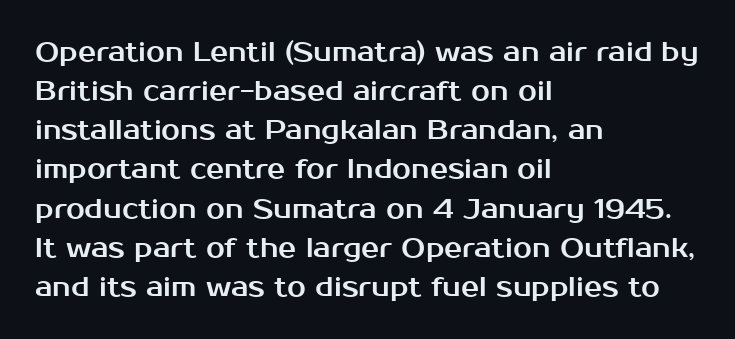
Evenly set lines give the paragraph a standard silhouette. What stands out about the letter spacing? Nothing — it is the standard amount. Glance below the letters and you will spot only blank space. The compositor pushed each line to the left boundary. The axis of the letterforms is exactly vertical.
